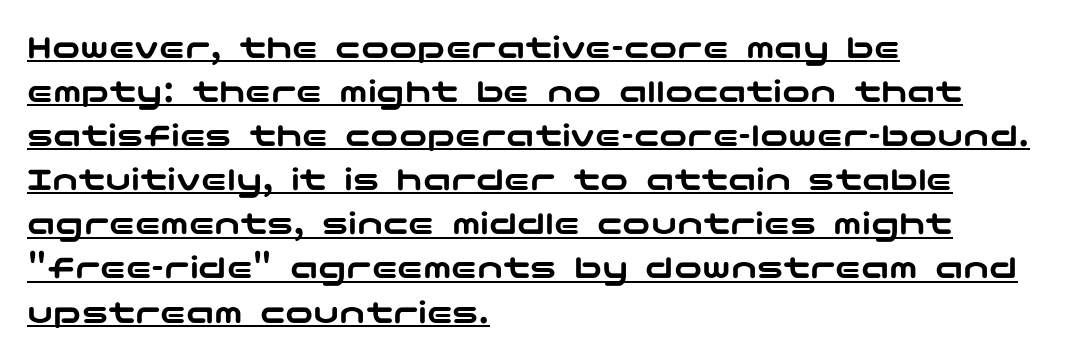
Examine the stroke ends and you'll find no serifs. Nobody touched the tracking dial on this one. The passage is arranged the way most books set body copy — flush left. The passage shown is underscored from start to finish. These lines were composed using upright roman letters.
